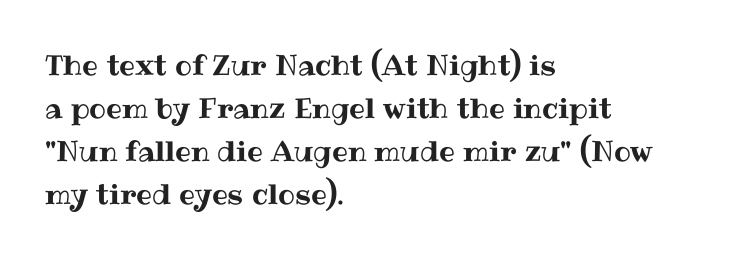
Q: Is the text italic (slanted)? A: No, it is upright.
Q: Is the text underlined? A: No.
Q: How is the paragraph aligned? A: Left-aligned.
Q: Is the spacing between letters normal or unusually wide? A: Normal.
Q: Is the spacing between lines tight, normal or loose? A: Normal.
Q: Width (condensed, normal, or wide)? A: Normal.
Q: Stroke contrast? A: Medium.
Q: x-height? A: Medium.
Q: Monospaced? A: No.
